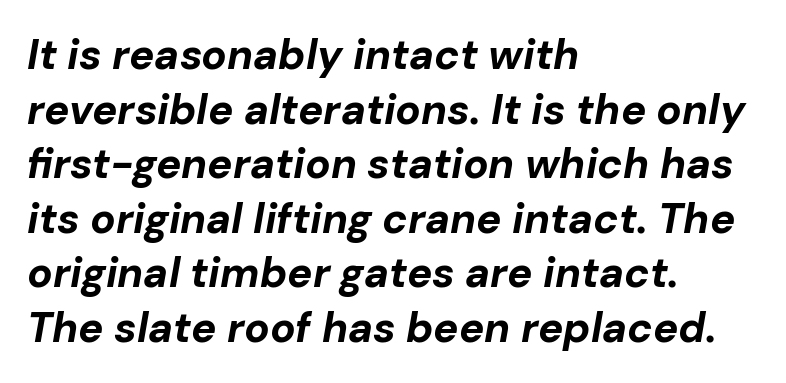
The image shows 42 px bold type, italic (leaning right); set left-aligned, normal line spacing (1.3x), normal letter spacing, not underlined; low stroke contrast and a medium x-height.
